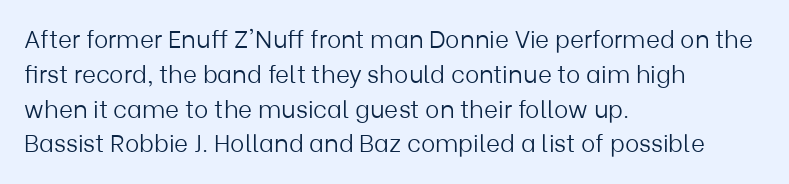
{"italic": "no", "bold": "no", "underline": "no", "align": "left", "line_spacing": "normal", "line_spacing_ratio": 1.45, "letter_spacing": "normal", "letter_spacing_em": 0.0, "glyph_px": 24}
